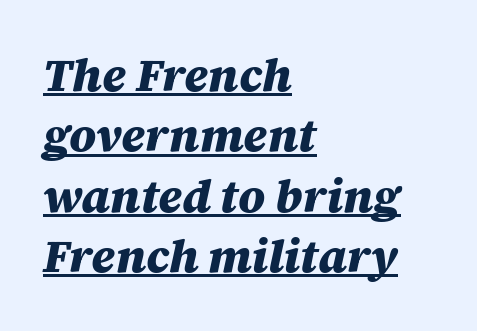
Q: Is the text bold? A: Yes.
Q: Is the text italic (slanted)? A: Yes, it leans right by about 12 degrees.
Q: Is the text underlined? A: Yes.
Q: How is the paragraph aligned? A: Left-aligned.
Q: Is the spacing between letters normal or unusually wide? A: Normal.
Q: Is the spacing between lines tight, normal or loose? A: Normal.
Q: Width (condensed, normal, or wide)? A: Normal.
Q: Stroke contrast? A: Medium.
Q: x-height? A: Large.
Q: Monospaced? A: No.
